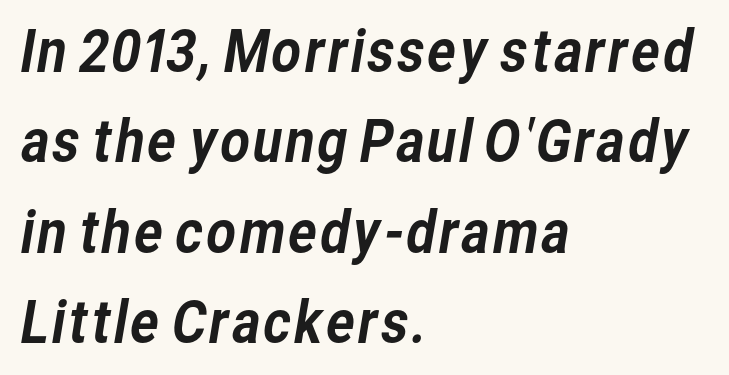
Varying glyph widths throughout — classic text-font behaviour. What stands out about the letter spacing? Nothing — it is the standard amount. This sample uses a sans-serif face. No word sits above an underline. The block of text has a typical density, with ordinary space between rows. Horizontally, the lines are justified to the leading edge only.
